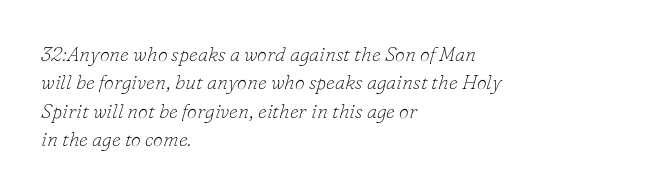
The face used here has a pronounced slope to its letters. Honestly, the letter spacing is just normal — you wouldn't notice it. Descenders are the only things crossing below the line. A typesetter would call this leading conventional body-copy spacing. The compositor pushed each line to the left boundary.
